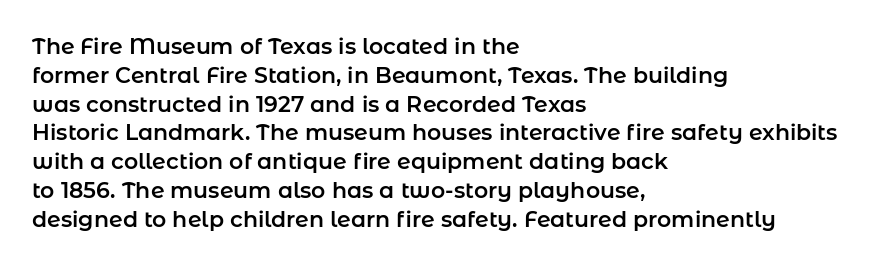
Q: Is the text italic (slanted)? A: No, it is upright.
Q: Is the text underlined? A: No.
Q: How is the paragraph aligned? A: Left-aligned.
Q: Is the spacing between letters normal or unusually wide? A: Normal.
Q: Is the spacing between lines tight, normal or loose? A: Normal.
